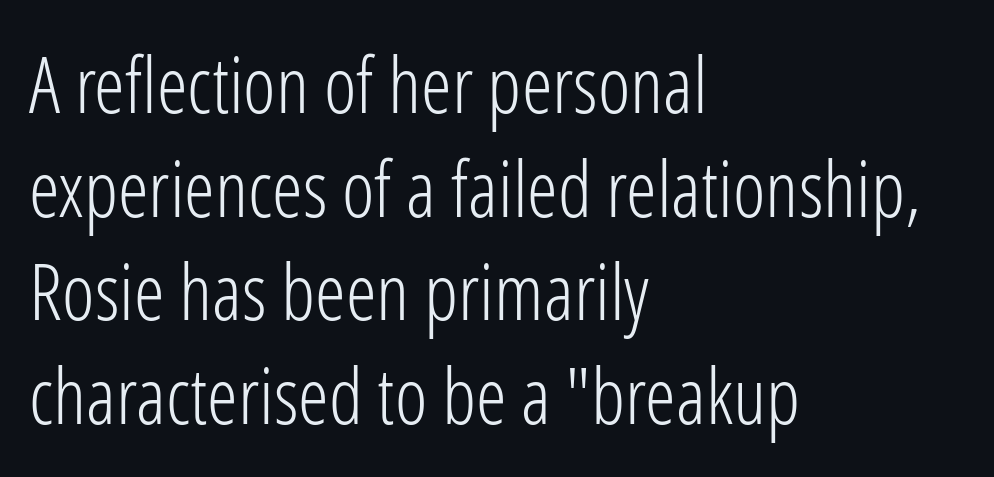
Character widths vary here, with narrow letters taking less room than wide ones. Letters rest on an invisible, unmarked baseline. These lines were composed using upright roman letters. Stem width sits at or under what a default text font uses.
